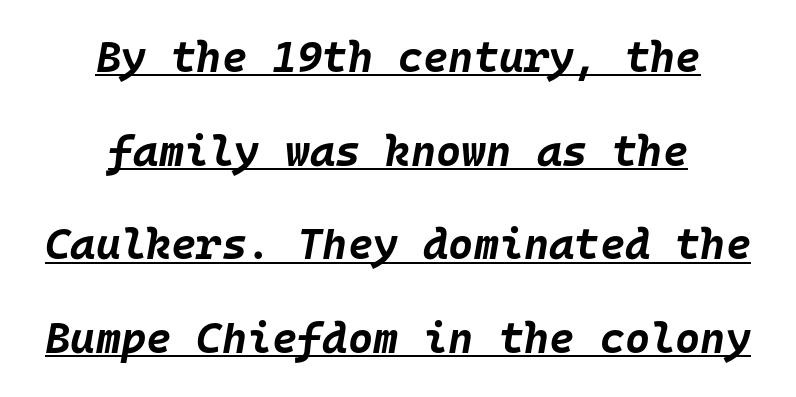
The image shows 43 px bold type, italic (leaning right), monospaced; set centered, loose line spacing (2.18x), normal letter spacing, underlined; low stroke contrast and a large x-height.
